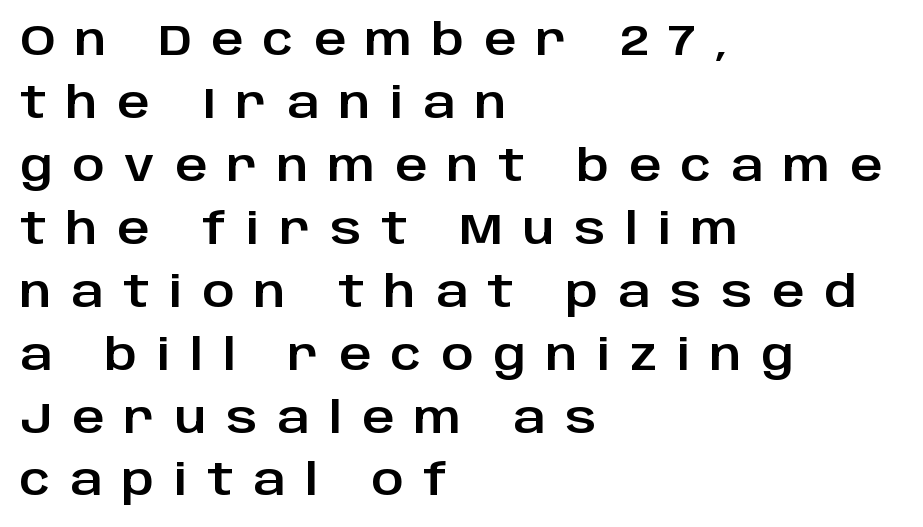
The image shows 44 px sans-serif type, upright; set left-aligned, normal line spacing (1.43x), unusually wide letter spacing (+0.45 em), not underlined; low stroke contrast and a large x-height.
